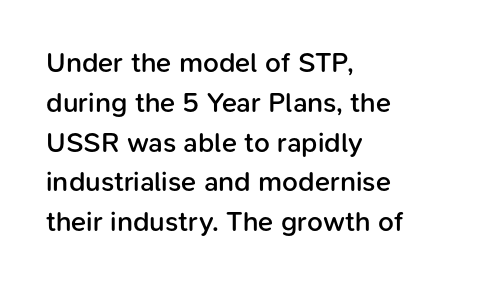
The image shows 28 px semibold sans-serif type, upright; set left-aligned, normal line spacing (1.42x), normal letter spacing, not underlined; low stroke contrast and a medium x-height.
